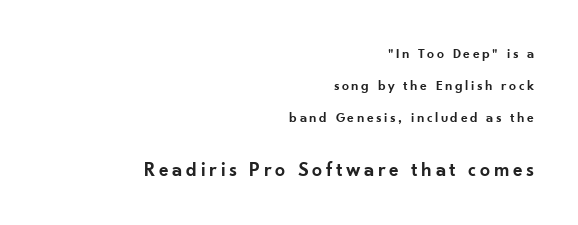
{"italic": "no", "bold": "semi", "underline": "no", "align": "right", "line_spacing": "loose", "line_spacing_ratio": 2.3, "larger_block": "second", "size_ratio": 1.43, "glyph_px": 20}
